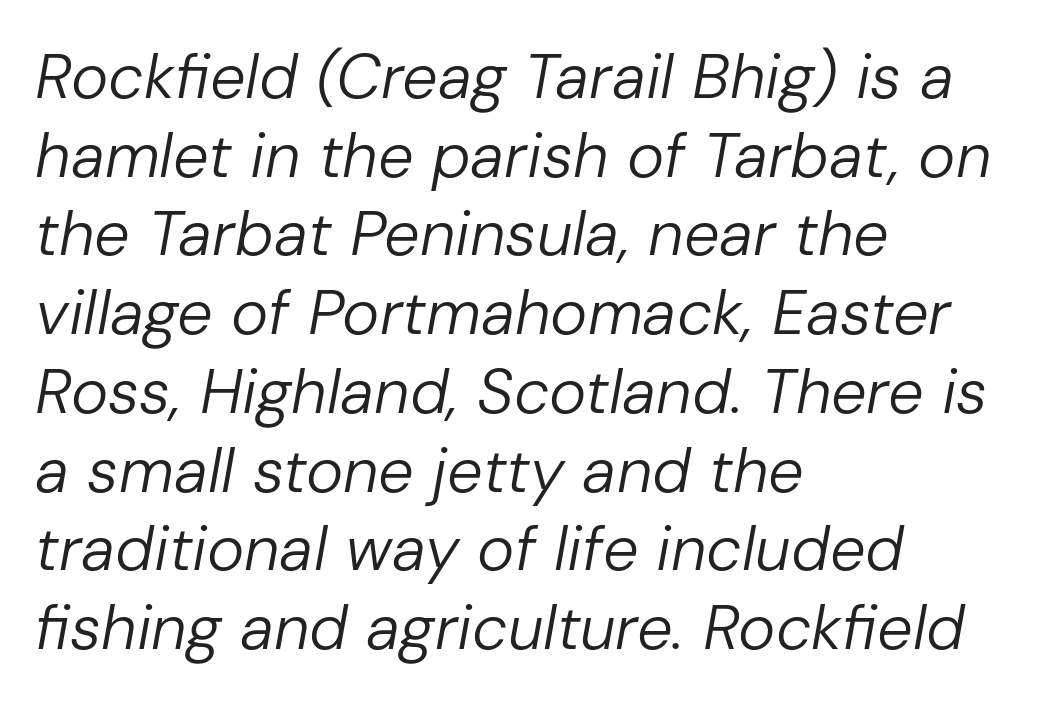
Q: Is the text bold? A: No.
Q: Is the text italic (slanted)? A: Yes, it leans right by about 10 degrees.
Q: Is the text underlined? A: No.
Q: How is the paragraph aligned? A: Left-aligned.
Q: Is the spacing between letters normal or unusually wide? A: Normal.
Q: Is the spacing between lines tight, normal or loose? A: Normal.
Q: Width (condensed, normal, or wide)? A: Normal.
Q: Stroke contrast? A: Low.
Q: x-height? A: Medium.
Q: Monospaced? A: No.
